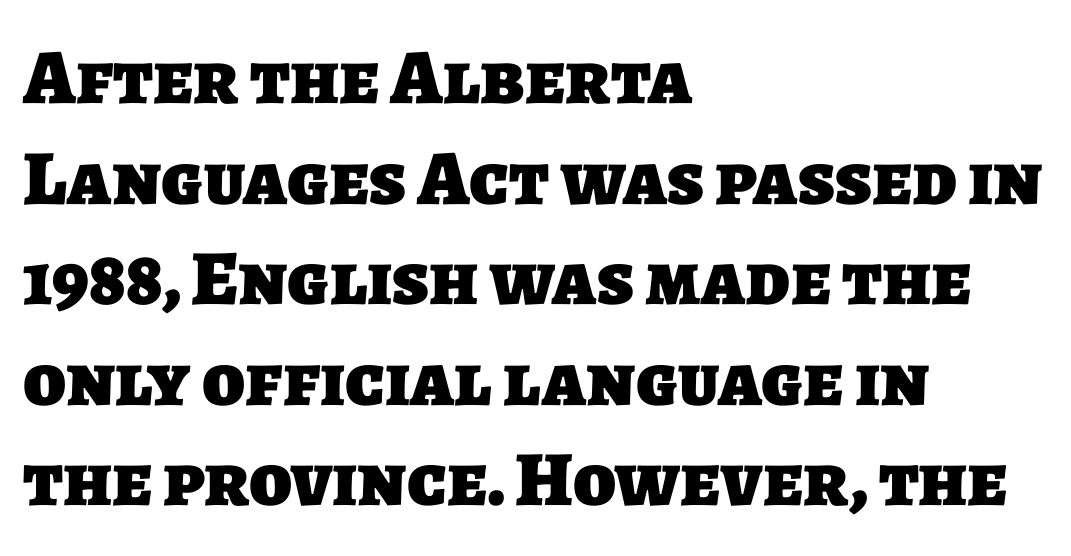
{"serif": "no", "bold": "yes", "weight": "heavy", "width": "normal", "stroke_contrast": "low", "x_height": "large", "monospaced": "no", "underline": "no", "align": "left", "line_spacing": "normal", "line_spacing_ratio": 1.29, "letter_spacing": "normal", "letter_spacing_em": 0.0, "glyph_px": 78}
